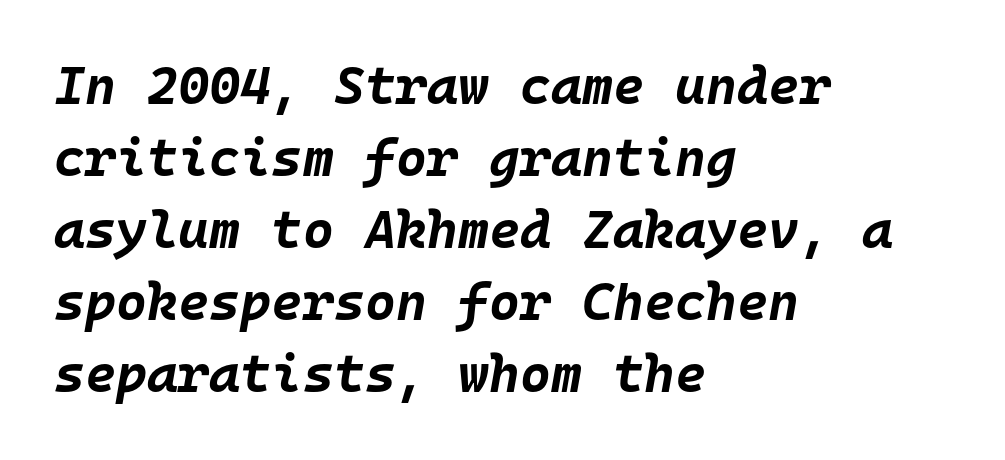
The line texture is even and compact thanks to regular tracking. I'd describe the lettering as bold — thick and assertive. The space between consecutive lines is moderate. The face used here is monospaced, like something from a code editor.
